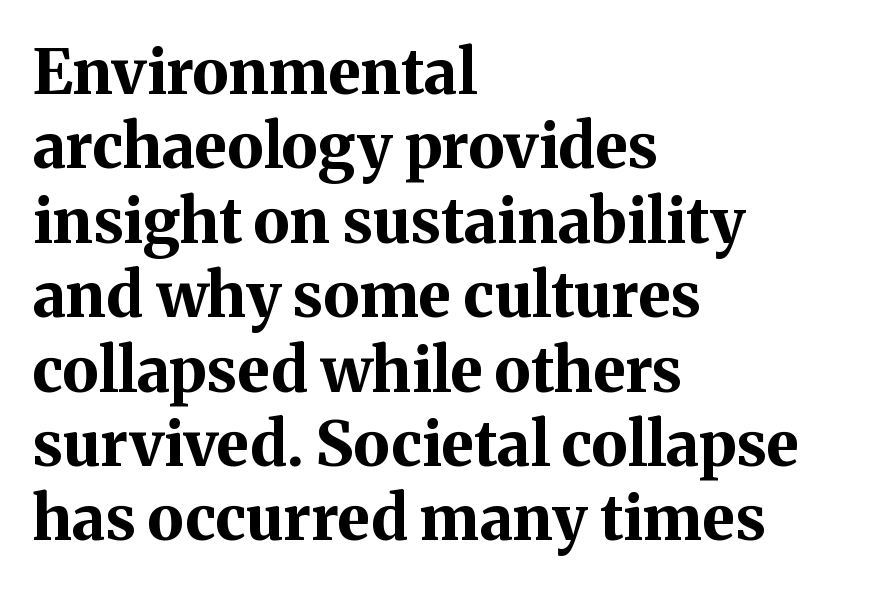
The image shows 62 px bold serif type, upright; set left-aligned, line spacing 1.2x, normal letter spacing, not underlined; medium stroke contrast and a medium x-height.
